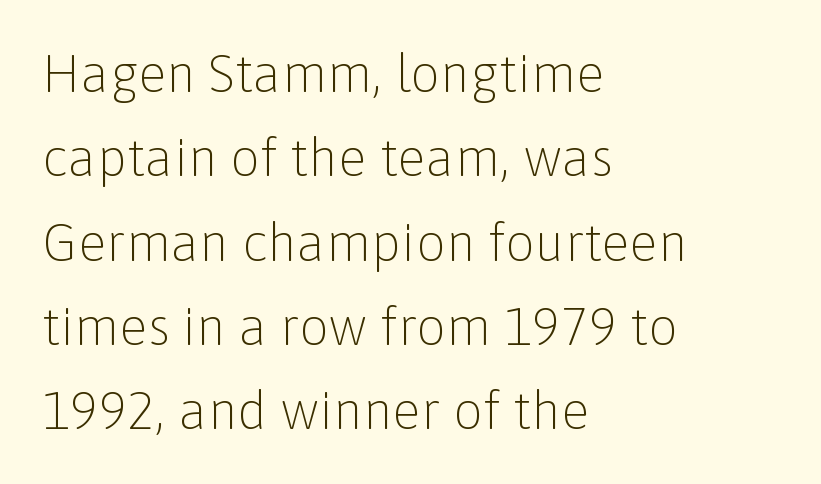
Q: Is the text bold? A: No.
Q: Is the text italic (slanted)? A: No, it is upright.
Q: Is the typeface a serif or a sans-serif typeface? A: Sans-serif.
Q: Is the text underlined? A: No.
Q: How is the paragraph aligned? A: Left-aligned.
Q: Is the spacing between letters normal or unusually wide? A: Normal.
Q: Is the spacing between lines tight, normal or loose? A: Normal.
Q: Width (condensed, normal, or wide)? A: Normal.
Q: Stroke contrast? A: Low.
Q: x-height? A: Medium.
Q: Monospaced? A: No.
